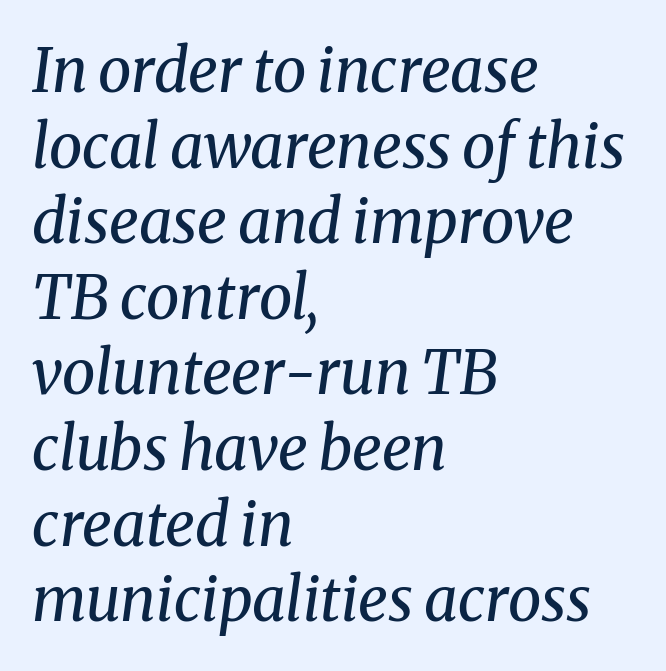
Q: Is the text bold? A: No.
Q: Is the text italic (slanted)? A: Yes, it leans right by about 8 degrees.
Q: Is the typeface a serif or a sans-serif typeface? A: Serif.
Q: Is the text underlined? A: No.
Q: How is the paragraph aligned? A: Left-aligned.
Q: Is the spacing between letters normal or unusually wide? A: Normal.
Q: Is the spacing between lines tight, normal or loose? A: Normal.
Q: Width (condensed, normal, or wide)? A: Normal.
Q: Stroke contrast? A: Medium.
Q: x-height? A: Medium.
Q: Monospaced? A: No.
